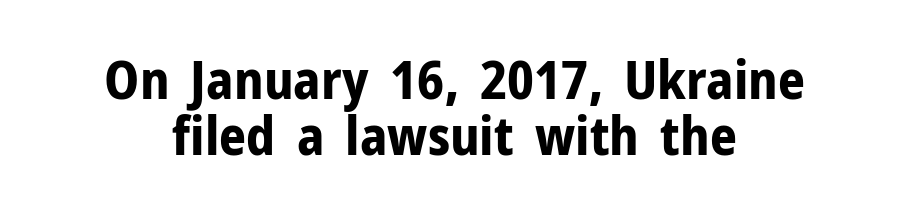
Only glyphs here, with clear space below each row. You can tell from the bare stems that sans-serif type was used. The line texture is even and compact thanks to regular tracking. These lines are centered, leaving both edges ragged.
